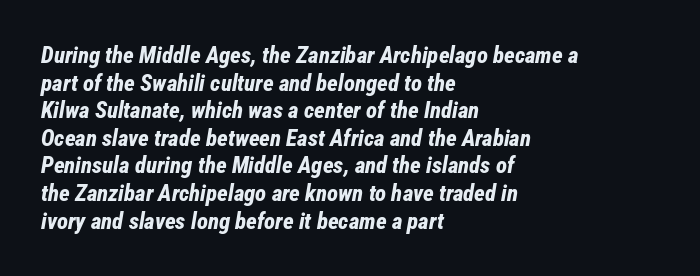
Left-aligned paragraph, ragged on the right. Looking at the ascenders, they clearly lean. Each word holds together tightly as a unit, with standard inter-letter gaps. Only glyphs here, with clear space below each row.
